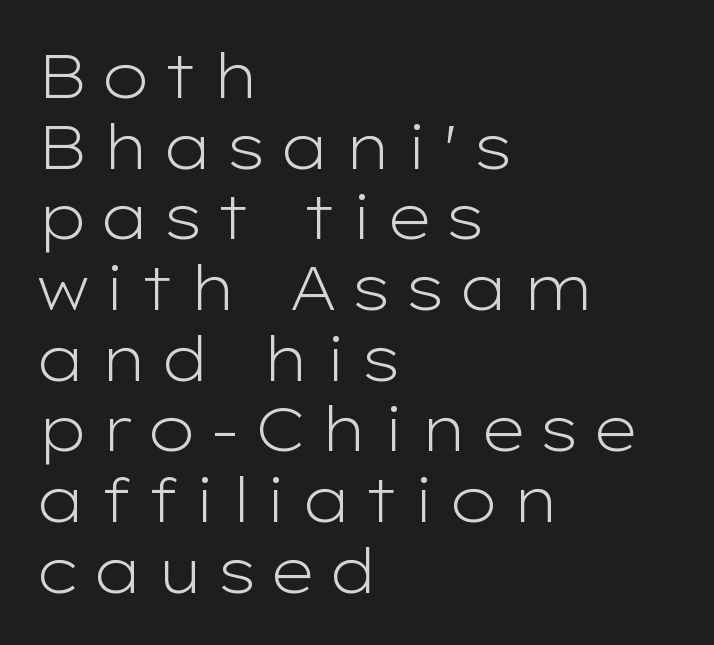
The image shows 62 px light, wide sans-serif type, upright; set left-aligned, tight line spacing (1.14x), unusually wide letter spacing (+0.21 em), not underlined; low stroke contrast and a medium x-height.
